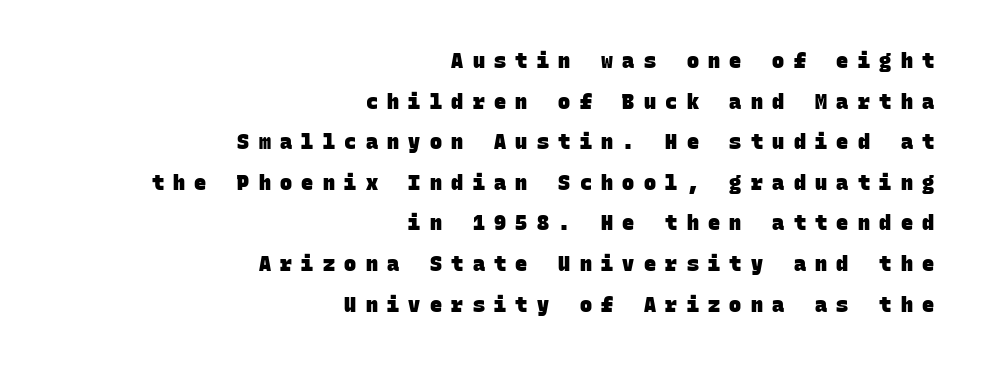
Summary of vertical rhythm: relaxed, with wide interline spacing. Heavy, bold letterforms. Typeset ragged left — the right edge is the straight one. There is plenty of visible air inserted between adjacent glyphs. Lines of text with bare space underneath.
